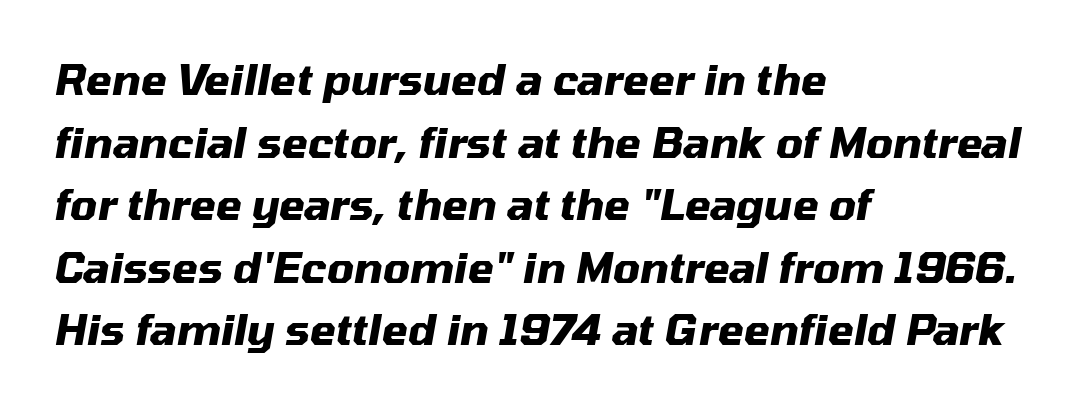
{"italic": "yes", "lean": "right", "slant_degrees": 10, "bold": "yes", "weight": "heavy", "width": "normal", "stroke_contrast": "medium", "x_height": "medium", "monospaced": "no", "underline": "no", "align": "left", "line_spacing": "normal", "line_spacing_ratio": 1.49, "letter_spacing": "normal", "letter_spacing_em": 0.0, "glyph_px": 42}
